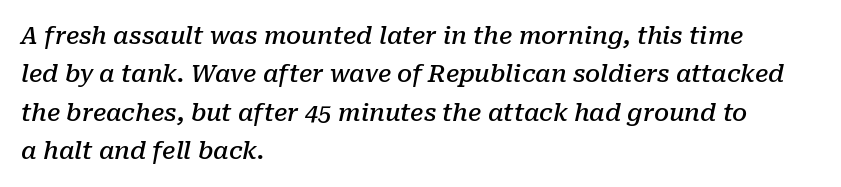
The image shows 24 px text type, italic (leaning right); set left-aligned, normal line spacing (1.6x), normal letter spacing, not underlined.
